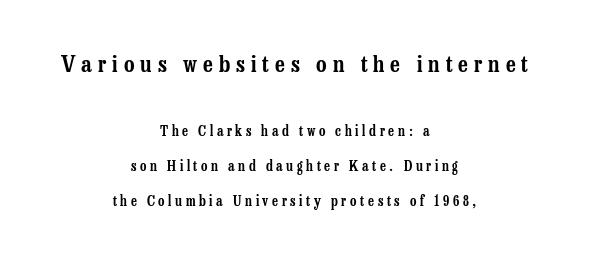
{"italic": "no", "underline": "no", "align": "center", "line_spacing": "loose", "line_spacing_ratio": 2.48, "letter_spacing": "wide", "letter_spacing_em": 0.26, "larger_block": "first", "size_ratio": 1.64, "glyph_px": 23}
